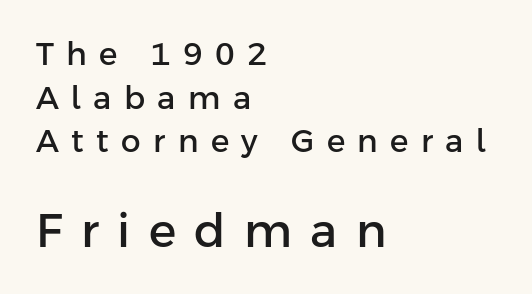
The image shows 46 px sans-serif type, upright; set left-aligned, normal line spacing (1.41x), unusually wide letter spacing (+0.4 em), not underlined; the second (bottom) block is 1.48x larger; low stroke contrast and a medium x-height.
